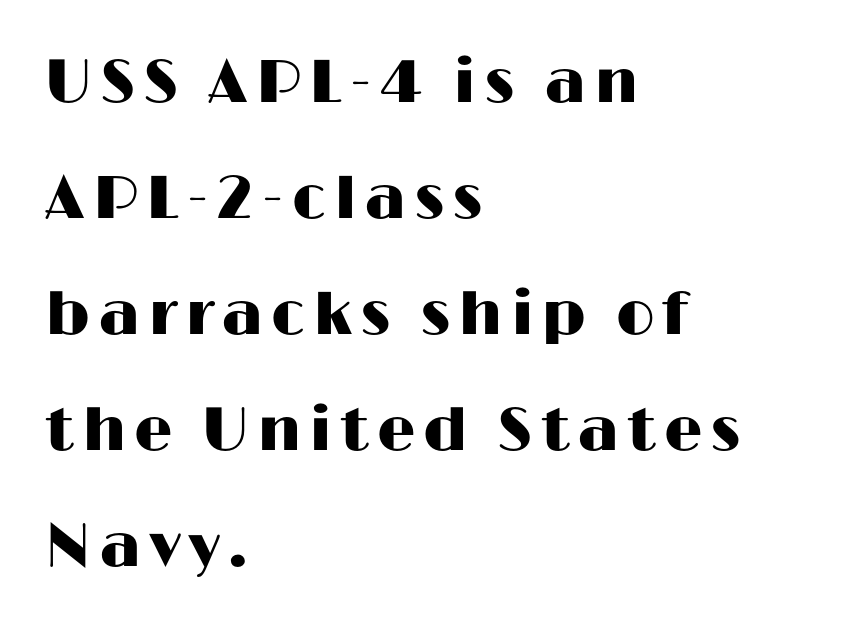
Posture: straight, roman, zero tilt. Is this a fixed-width face? No — the glyphs have proportional, varying widths. The passage shown is typeset with a sans-serif family. The glyphs are unaccompanied by any horizontal stroke below them. The compositor pushed each line to the left boundary.
